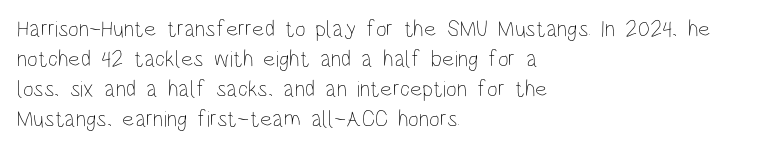
The image shows 23 px text type, upright; set left-aligned, normal line spacing (1.3x), normal letter spacing, not underlined.
